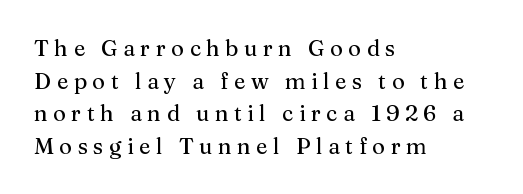
The image shows 22 px text type, upright; set left-aligned, normal line spacing (1.48x), unusually wide letter spacing (+0.25 em), not underlined.
